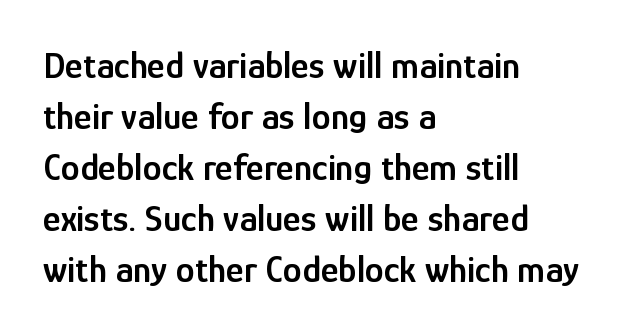
Q: Is the text bold? A: Semi-bold.
Q: Is the text italic (slanted)? A: No, it is upright.
Q: Is the typeface a serif or a sans-serif typeface? A: Sans-serif.
Q: Is the text underlined? A: No.
Q: How is the paragraph aligned? A: Left-aligned.
Q: Is the spacing between letters normal or unusually wide? A: Normal.
Q: Is the spacing between lines tight, normal or loose? A: Normal.
Q: Width (condensed, normal, or wide)? A: Condensed.
Q: Stroke contrast? A: Low.
Q: x-height? A: Medium.
Q: Monospaced? A: No.
